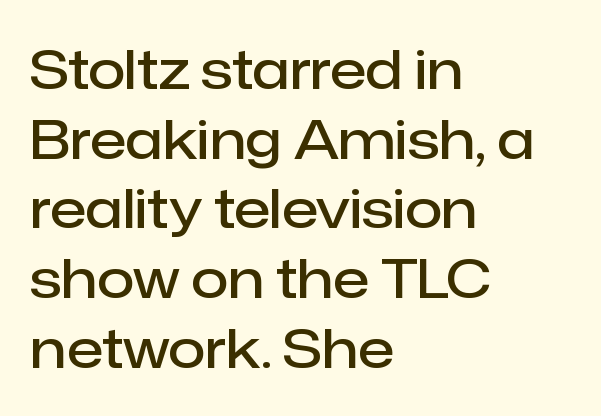
Q: Is the text bold? A: Semi-bold.
Q: Is the text italic (slanted)? A: No, it is upright.
Q: Is the typeface a serif or a sans-serif typeface? A: Sans-serif.
Q: Is the text underlined? A: No.
Q: How is the paragraph aligned? A: Left-aligned.
Q: Is the spacing between letters normal or unusually wide? A: Normal.
Q: Is the spacing between lines tight, normal or loose? A: Normal.
Q: Width (condensed, normal, or wide)? A: Normal.
Q: Stroke contrast? A: Low.
Q: x-height? A: Medium.
Q: Monospaced? A: No.
